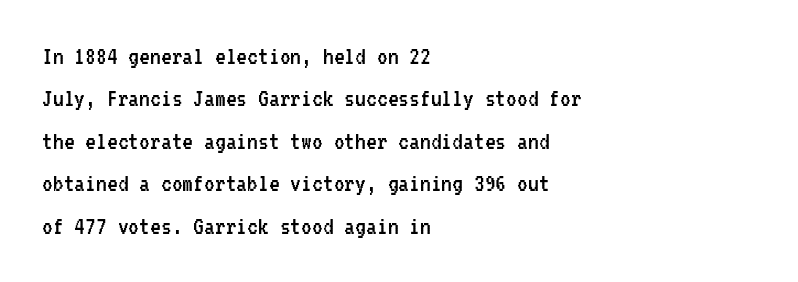
Characters follow at the spacing the type designer built in. Where is the straight margin? On the left. Weight: regular or lighter. Check the space under the baseline: it is left empty. Each new line begins a customary step beneath the previous one.
